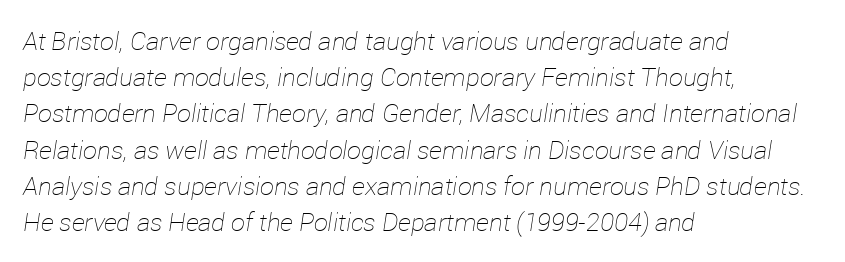
Q: Is the text bold? A: No.
Q: Is the text italic (slanted)? A: Yes, it leans right by about 12 degrees.
Q: Is the text underlined? A: No.
Q: How is the paragraph aligned? A: Left-aligned.
Q: Is the spacing between letters normal or unusually wide? A: Normal.
Q: Is the spacing between lines tight, normal or loose? A: Normal.
